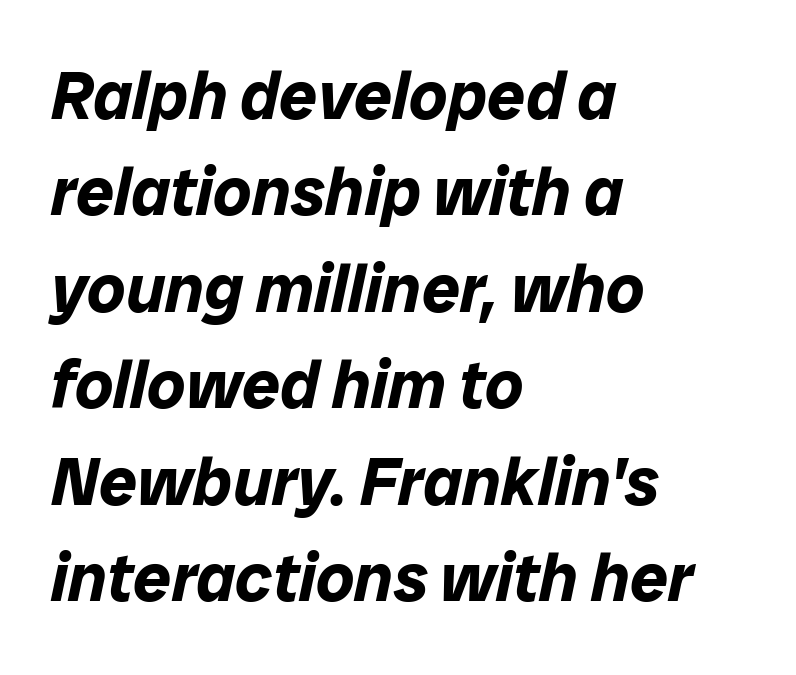
{"italic": "yes", "lean": "right", "slant_degrees": 12, "bold": "yes", "weight": "bold", "width": "normal", "stroke_contrast": "low", "x_height": "medium", "monospaced": "no", "underline": "no", "align": "left", "line_spacing": "normal", "line_spacing_ratio": 1.44, "letter_spacing": "normal", "letter_spacing_em": 0.0, "glyph_px": 67}
